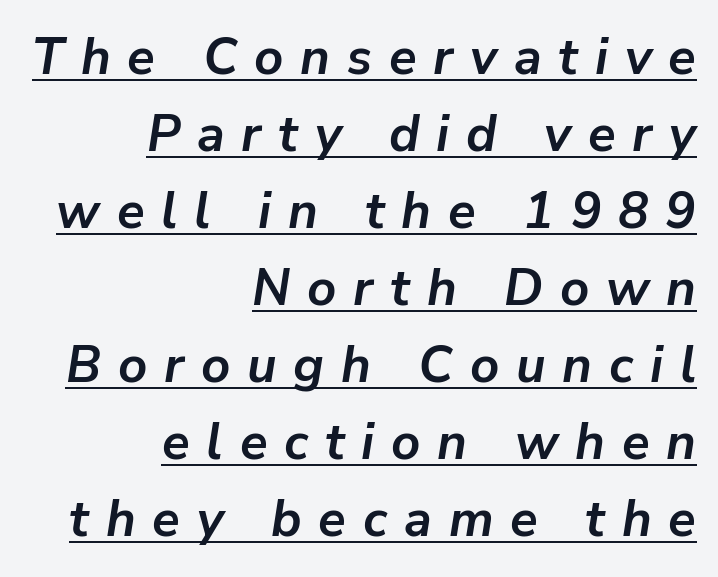
{"italic": "yes", "lean": "right", "slant_degrees": 9, "bold": "yes", "weight": "semibold", "width": "normal", "stroke_contrast": "low", "x_height": "medium", "monospaced": "no", "underline": "yes", "align": "right", "line_spacing": "normal", "line_spacing_ratio": 1.51, "letter_spacing": "wide", "letter_spacing_em": 0.33, "glyph_px": 51}
